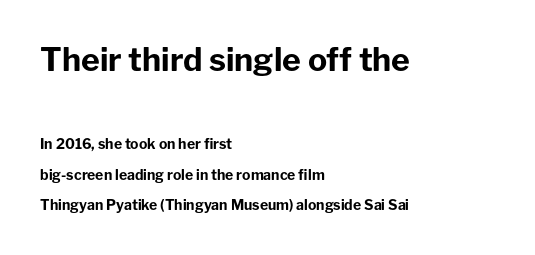
Q: Is the text bold? A: Yes.
Q: Is the text italic (slanted)? A: No, it is upright.
Q: Is the typeface a serif or a sans-serif typeface? A: Sans-serif.
Q: Is the text underlined? A: No.
Q: How is the paragraph aligned? A: Left-aligned.
Q: Is the spacing between letters normal or unusually wide? A: Normal.
Q: Is the spacing between lines tight, normal or loose? A: Loose.
Q: Which block of text is set in a larger size, the first (top) or the second (bottom)? A: The first (top) one.
Q: Width (condensed, normal, or wide)? A: Normal.
Q: Stroke contrast? A: Low.
Q: x-height? A: Medium.
Q: Monospaced? A: No.
